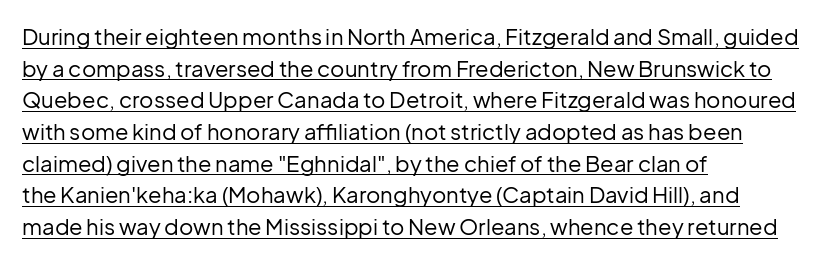
All the whitespace from short lines collects on the right. The font's upright variant was chosen for this text. Observe the ordinary spacing: letters are neighbours, not strangers. This reads as an unemphasized weight, regular at the heaviest.
